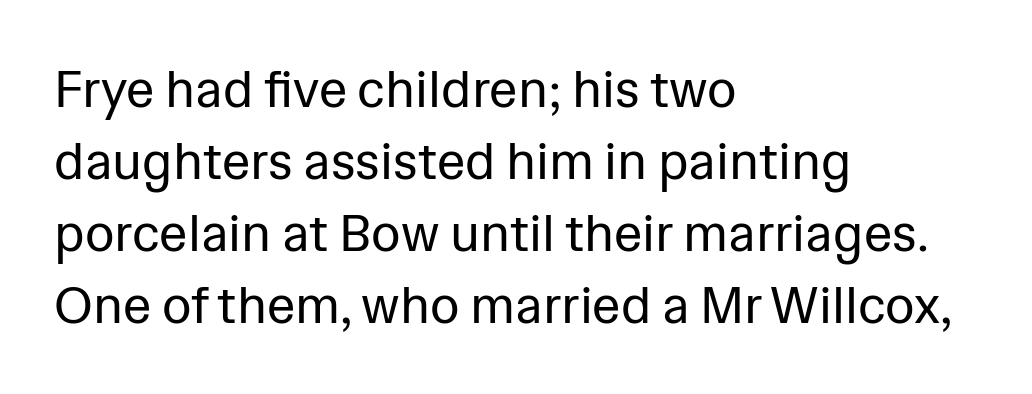
The image shows 51 px regular-weight sans-serif type, upright; set left-aligned, normal line spacing (1.41x), normal letter spacing, not underlined; low stroke contrast and a medium x-height.
